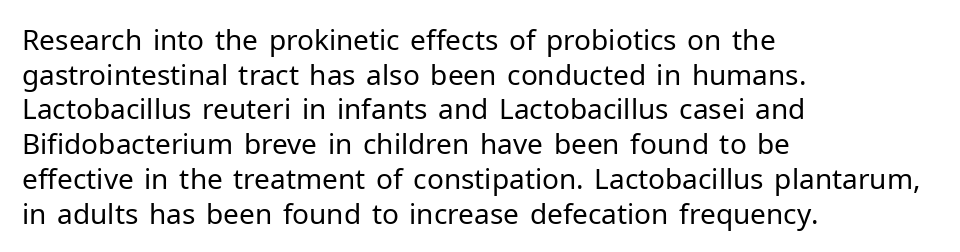
The image shows 28 px regular-weight sans-serif type, upright; set left-aligned, line spacing 1.24x, normal letter spacing, not underlined; low stroke contrast and a medium x-height.
